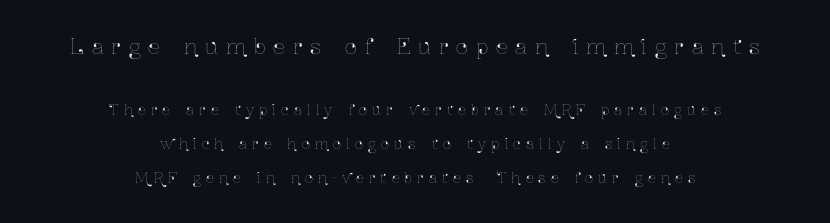
Q: Is the text italic (slanted)? A: No, it is upright.
Q: Is the text underlined? A: No.
Q: How is the paragraph aligned? A: Centered.
Q: Is the spacing between letters normal or unusually wide? A: Unusually wide.
Q: Is the spacing between lines tight, normal or loose? A: Loose.
Q: Which block of text is set in a larger size, the first (top) or the second (bottom)? A: The first (top) one.
